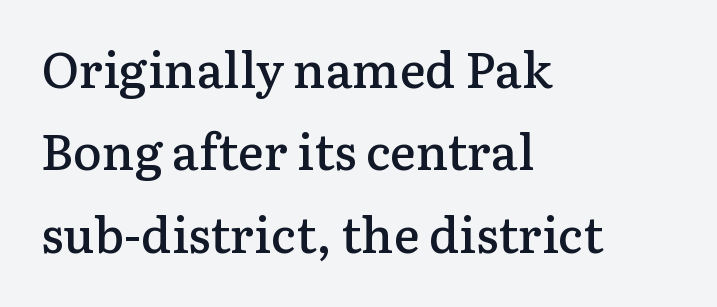
The image shows 49 px semibold serif type, upright; set left-aligned, normal line spacing (1.68x), normal letter spacing, not underlined; low stroke contrast and a medium x-height.
